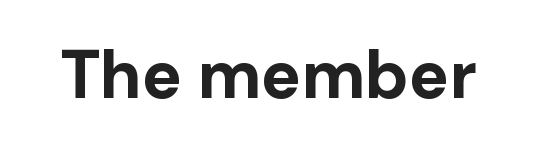
Q: Is the text bold? A: Yes.
Q: Is the text italic (slanted)? A: No, it is upright.
Q: Is the typeface a serif or a sans-serif typeface? A: Sans-serif.
Q: Is the text underlined? A: No.
Q: Is the spacing between letters normal or unusually wide? A: Normal.
Q: Width (condensed, normal, or wide)? A: Normal.
Q: Stroke contrast? A: Low.
Q: x-height? A: Medium.
Q: Monospaced? A: No.
